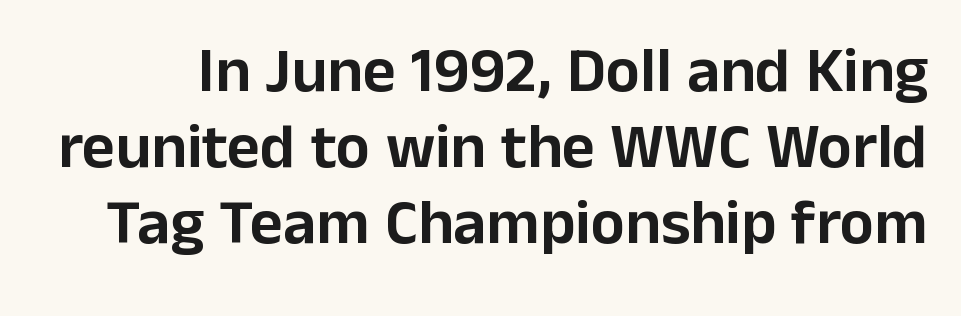
The glyphs are unaccompanied by any horizontal stroke below them. Characters follow at the spacing the type designer built in. Check where the strokes stop: nothing finishes them off — pure sans. The face used here is proportionally spaced, like ordinary book or web type. Italic? Not at all — the glyphs are vertical.
